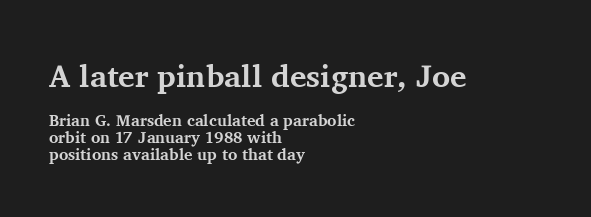
Q: Is the text bold? A: Yes.
Q: Is the text italic (slanted)? A: No, it is upright.
Q: Is the typeface a serif or a sans-serif typeface? A: Serif.
Q: Is the text underlined? A: No.
Q: How is the paragraph aligned? A: Left-aligned.
Q: Is the spacing between letters normal or unusually wide? A: Normal.
Q: Is the spacing between lines tight, normal or loose? A: Tight.
Q: Which block of text is set in a larger size, the first (top) or the second (bottom)? A: The first (top) one.
Q: Width (condensed, normal, or wide)? A: Normal.
Q: Stroke contrast? A: Medium.
Q: x-height? A: Medium.
Q: Monospaced? A: No.
